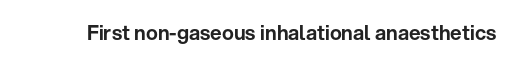
These lines keep a tight, regular rhythm from letter to letter. Unmarked baselines from the first word to the last. Italic: no, the glyphs are upright roman.
